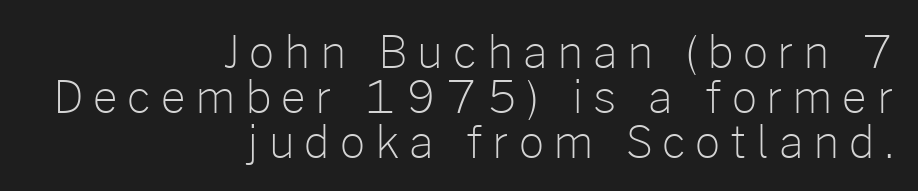
Q: Is the text bold? A: No.
Q: Is the text italic (slanted)? A: No, it is upright.
Q: Is the typeface a serif or a sans-serif typeface? A: Sans-serif.
Q: Is the text underlined? A: No.
Q: How is the paragraph aligned? A: Right-aligned.
Q: Is the spacing between letters normal or unusually wide? A: Unusually wide.
Q: Is the spacing between lines tight, normal or loose? A: Tight.
Q: Width (condensed, normal, or wide)? A: Normal.
Q: Stroke contrast? A: Low.
Q: x-height? A: Medium.
Q: Monospaced? A: No.
